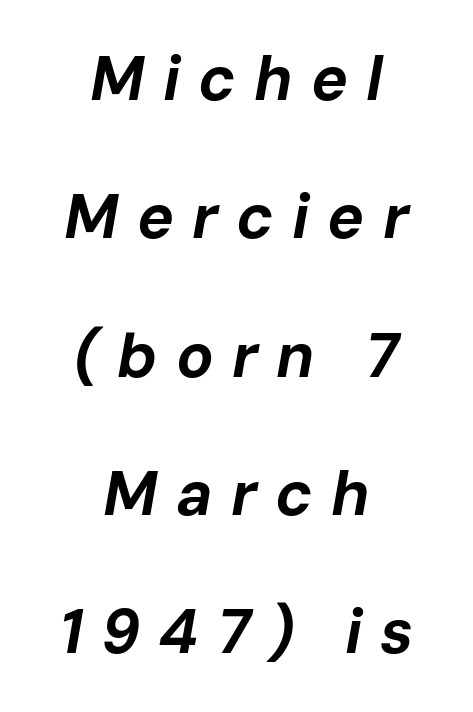
You can tell it's italic because the verticals aren't actually vertical. How would I describe the line gaps? Wide and relaxed. A typesetter would call this proportional, since set widths differ per character. A centered setting, common on invitations and titles, is used for this passage. The strokes are fattened all the way to bold.
